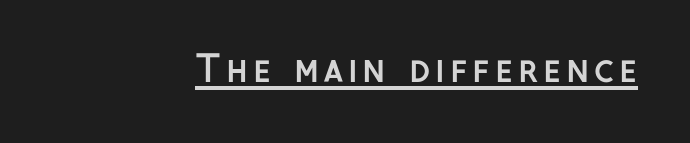
Q: Is the text bold? A: Yes.
Q: Is the text italic (slanted)? A: No, it is upright.
Q: Is the typeface a serif or a sans-serif typeface? A: Sans-serif.
Q: Is the text underlined? A: Yes.
Q: Width (condensed, normal, or wide)? A: Normal.
Q: Stroke contrast? A: Low.
Q: x-height? A: Medium.
Q: Monospaced? A: No.
